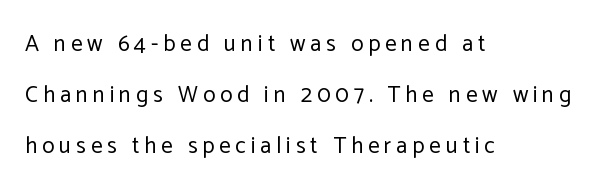
Q: Is the text bold? A: No.
Q: Is the text italic (slanted)? A: No, it is upright.
Q: Is the text underlined? A: No.
Q: How is the paragraph aligned? A: Left-aligned.
Q: Is the spacing between letters normal or unusually wide? A: Unusually wide.
Q: Is the spacing between lines tight, normal or loose? A: Loose.
